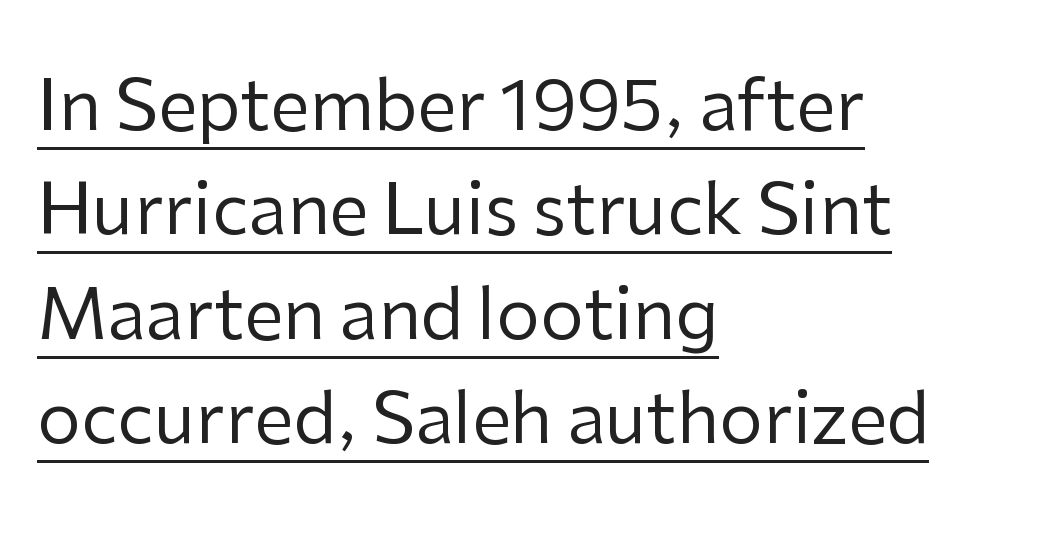
Q: Is the text bold? A: No.
Q: Is the text italic (slanted)? A: No, it is upright.
Q: Is the typeface a serif or a sans-serif typeface? A: Sans-serif.
Q: Is the text underlined? A: Yes.
Q: How is the paragraph aligned? A: Left-aligned.
Q: Is the spacing between letters normal or unusually wide? A: Normal.
Q: Is the spacing between lines tight, normal or loose? A: Normal.
Q: Width (condensed, normal, or wide)? A: Normal.
Q: Stroke contrast? A: Low.
Q: x-height? A: Medium.
Q: Monospaced? A: No.
